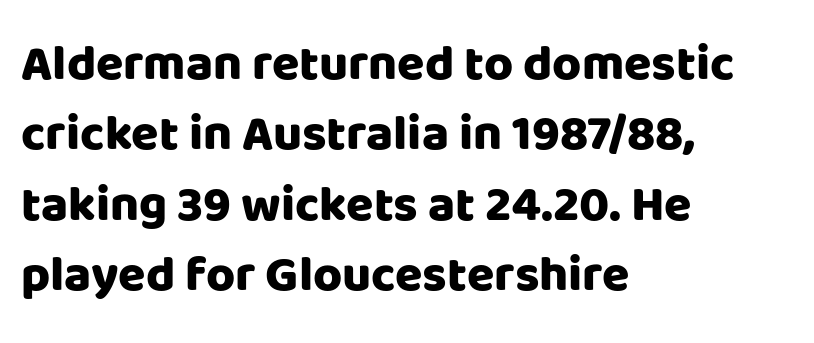
Quick note: interline space is typical. You could call the tracking neutral — neither tight nor loose. The typography opts for an upright posture over an oblique one. You could not count columns in this text — the font is proportionally spaced. Plain, unruled lines of type. The lines are quadded left.
